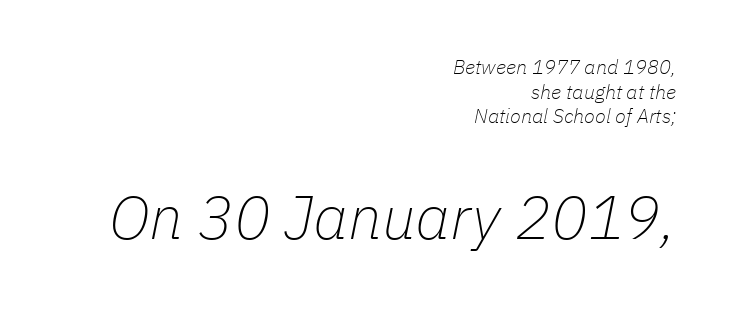
The image shows 61 px thin type, italic (leaning right); set right-aligned, line spacing 1.23x, normal letter spacing, not underlined; the second (bottom) block is 3.05x larger; low stroke contrast and a medium x-height.
